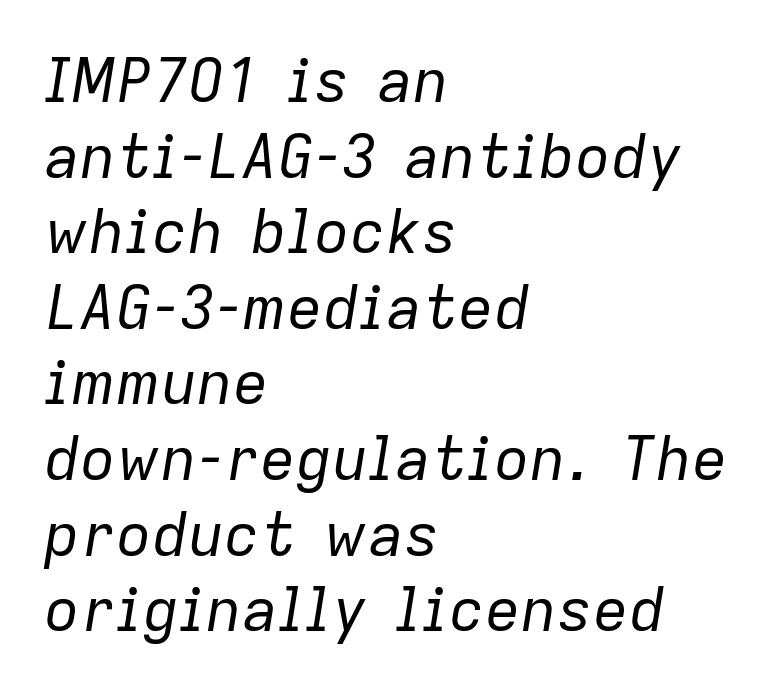
The image shows 60 px regular-weight type, italic (leaning right); set left-aligned, normal line spacing (1.26x), normal letter spacing, not underlined; low stroke contrast and a medium x-height.
